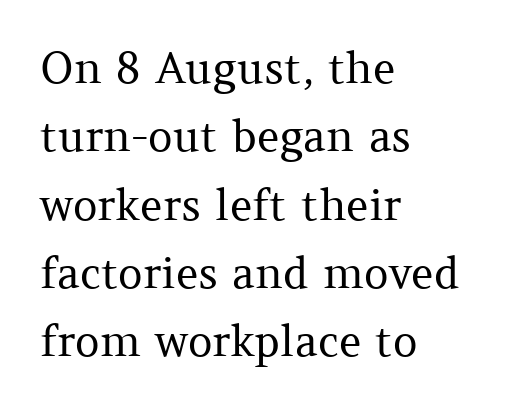
The image shows 43 px regular-weight serif type, upright; set left-aligned, normal line spacing (1.59x), normal letter spacing, not underlined; medium stroke contrast and a medium x-height.
